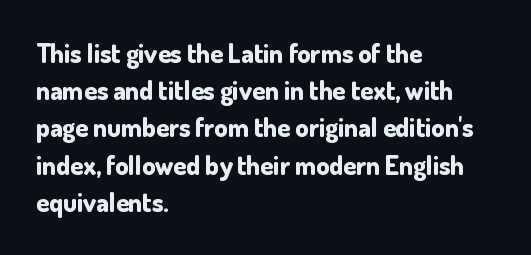
The image shows 26 px bold type, upright; set left-aligned, normal line spacing (1.43x), normal letter spacing, not underlined.
